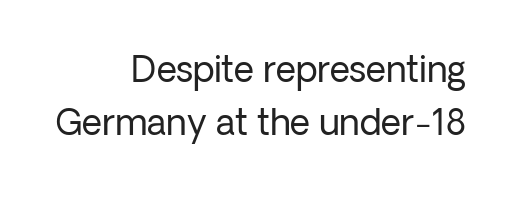
{"serif": "no", "italic": "no", "bold": "no", "weight": "regular", "width": "normal", "stroke_contrast": "low", "x_height": "medium", "monospaced": "no", "underline": "no", "align": "right", "line_spacing": "normal", "line_spacing_ratio": 1.51, "letter_spacing": "normal", "letter_spacing_em": 0.0, "glyph_px": 35}
